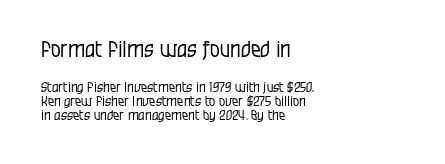
{"italic": "no", "bold": "no", "underline": "no", "align": "left", "line_spacing": "tight", "line_spacing_ratio": 1.0, "letter_spacing": "normal", "letter_spacing_em": 0.0, "larger_block": "first", "size_ratio": 1.57, "glyph_px": 22}
